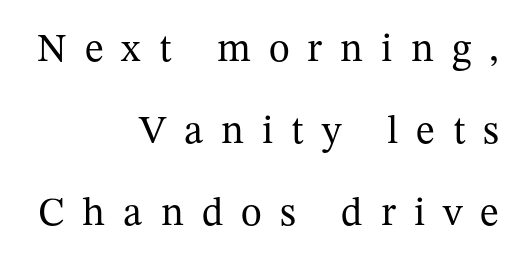
Reading down the block, your eye finds every line finishing at a fixed right position. Inter-character spacing is expanded well beyond the font's built-in metrics. The designer dialed line spacing up above the default. Is this a sans? No — the strokes have serifs. Character widths vary here, with narrow letters taking less room than wide ones. A roman cut, with each character standing at attention.
